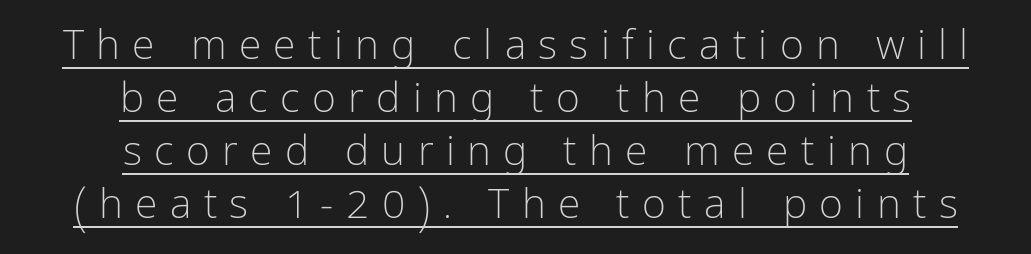
The image shows 41 px light, condensed sans-serif type, upright; set centered, normal line spacing (1.29x), unusually wide letter spacing (+0.3 em), underlined; low stroke contrast and a medium x-height.
